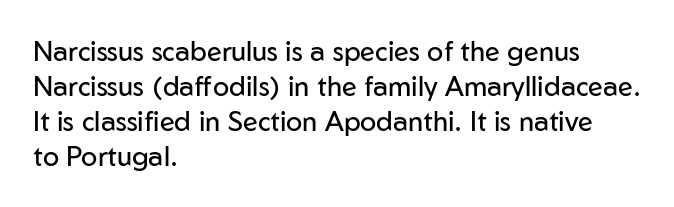
The image shows 27 px text type, upright; set left-aligned, normal line spacing (1.3x), normal letter spacing, not underlined.
